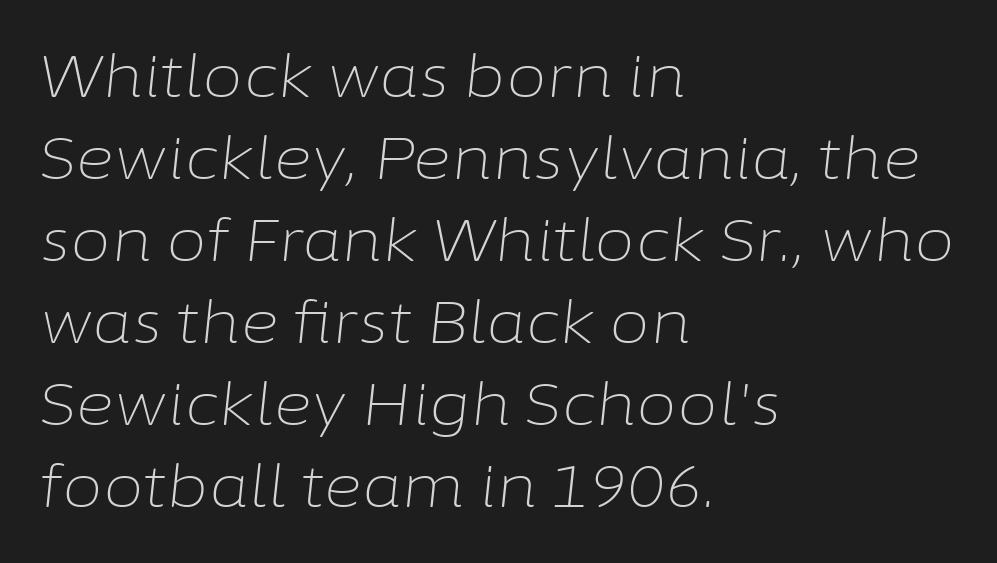
Q: Is the text bold? A: No.
Q: Is the text italic (slanted)? A: Yes, it leans right by about 6 degrees.
Q: Is the text underlined? A: No.
Q: How is the paragraph aligned? A: Left-aligned.
Q: Is the spacing between letters normal or unusually wide? A: Normal.
Q: Is the spacing between lines tight, normal or loose? A: Normal.
Q: Width (condensed, normal, or wide)? A: Normal.
Q: Stroke contrast? A: Low.
Q: x-height? A: Medium.
Q: Monospaced? A: No.
